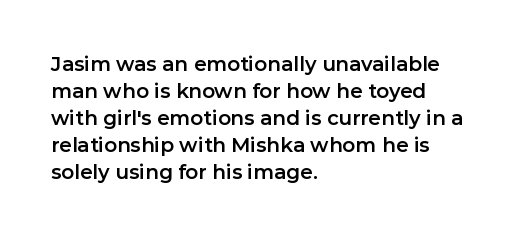
{"italic": "no", "underline": "no", "align": "left", "line_spacing": "normal", "line_spacing_ratio": 1.35, "letter_spacing": "normal", "letter_spacing_em": 0.0, "glyph_px": 20}
